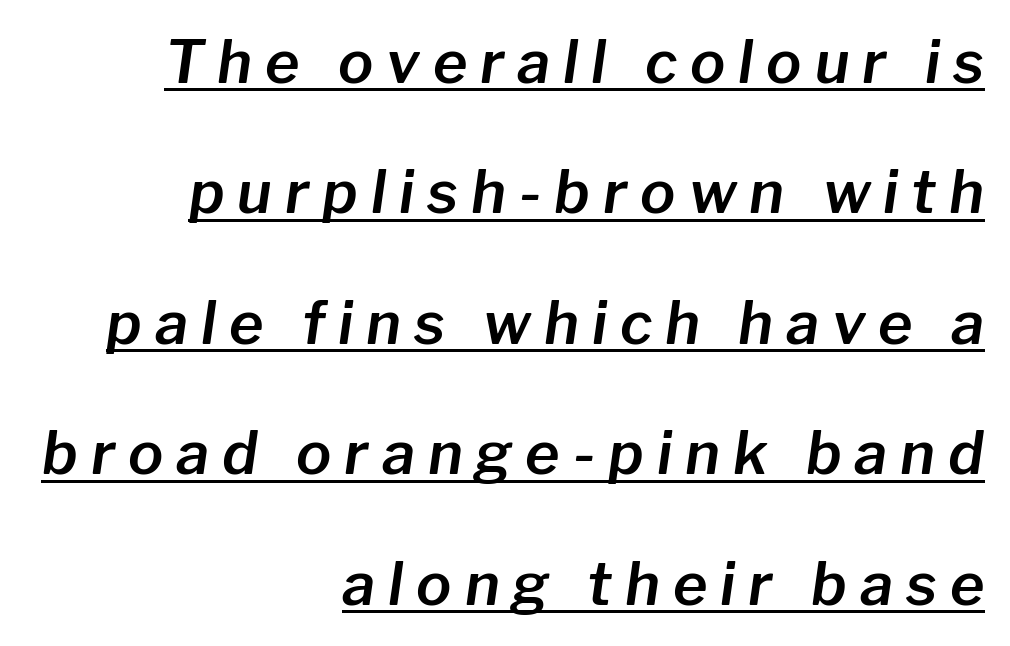
The image shows 59 px text type, italic (leaning right); set right-aligned, loose line spacing (2.21x), unusually wide letter spacing (+0.22 em), underlined; low stroke contrast and a medium x-height.
